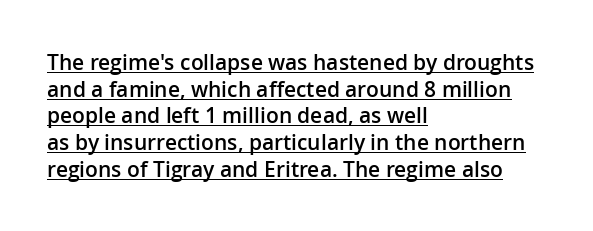
{"italic": "no", "bold": "semi", "underline": "yes", "align": "left", "line_spacing": "normal", "line_spacing_ratio": 1.27, "letter_spacing": "normal", "letter_spacing_em": 0.0, "glyph_px": 21}
